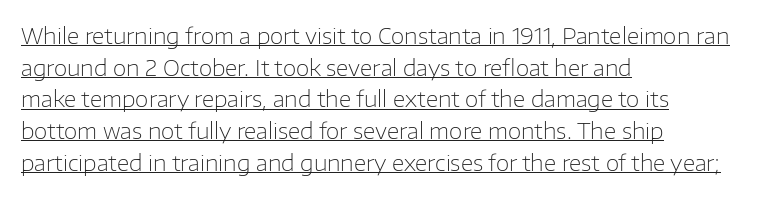
All the whitespace from short lines collects on the right. The font's upright variant was chosen for this text. Observe the ordinary spacing: letters are neighbours, not strangers. This reads as an unemphasized weight, regular at the heaviest.
